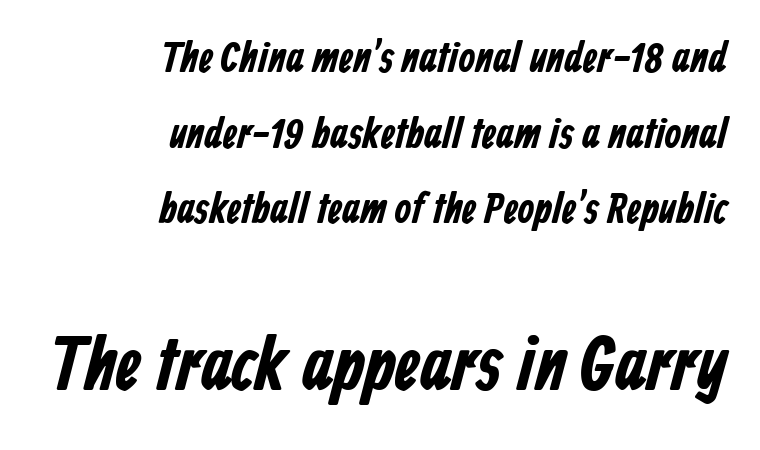
The image shows 76 px bold, condensed sans-serif type; set right-aligned, line spacing 1.76x, normal letter spacing, not underlined; the second (bottom) block is 1.77x larger; low stroke contrast and a medium x-height.
